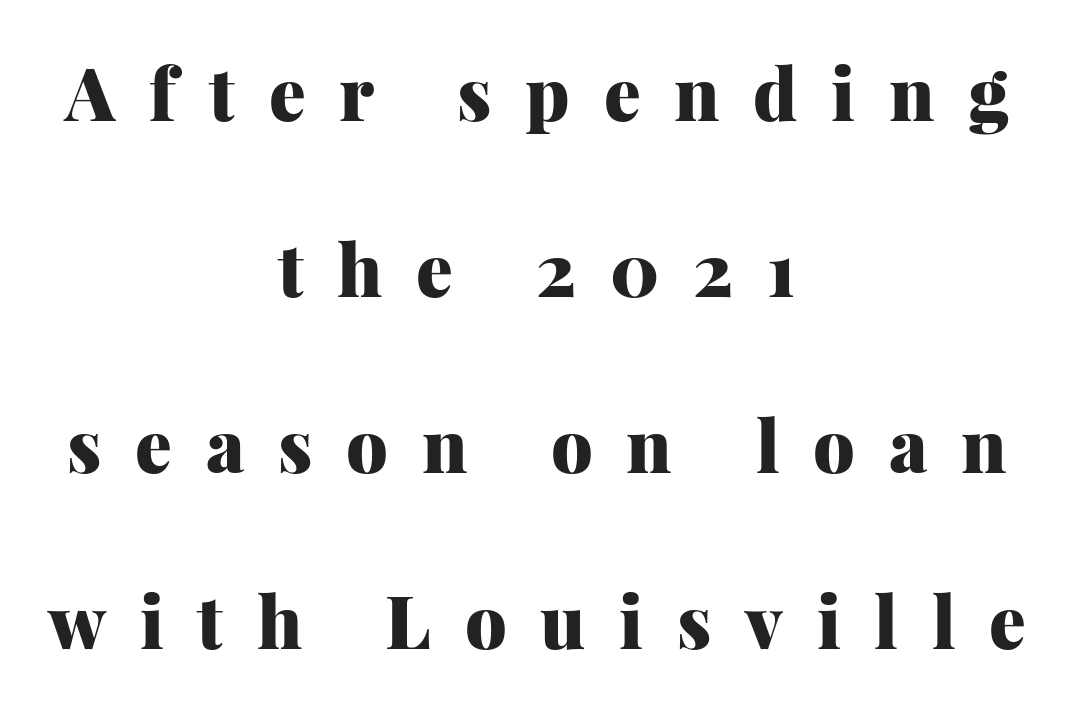
The image shows 73 px heavy serif type, upright; set centered, loose line spacing (2.41x), unusually wide letter spacing (+0.46 em), not underlined; medium stroke contrast and a medium x-height.
